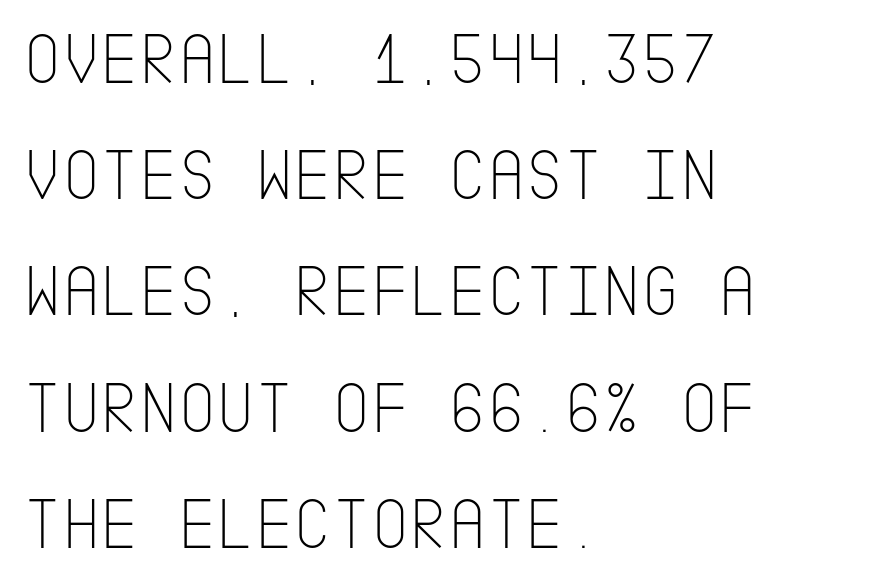
The image shows 74 px thin, condensed sans-serif type, upright; set left-aligned, normal line spacing (1.57x), normal letter spacing, not underlined; low stroke contrast and a large x-height.
